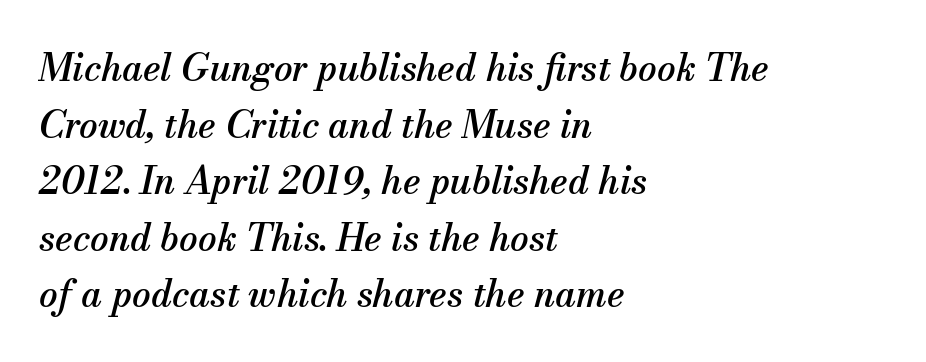
Q: Is the text italic (slanted)? A: Yes, it leans right by about 13 degrees.
Q: Is the typeface a serif or a sans-serif typeface? A: Serif.
Q: Is the text underlined? A: No.
Q: How is the paragraph aligned? A: Left-aligned.
Q: Is the spacing between letters normal or unusually wide? A: Normal.
Q: Is the spacing between lines tight, normal or loose? A: Normal.
Q: Width (condensed, normal, or wide)? A: Normal.
Q: Stroke contrast? A: Medium.
Q: x-height? A: Small.
Q: Monospaced? A: No.
